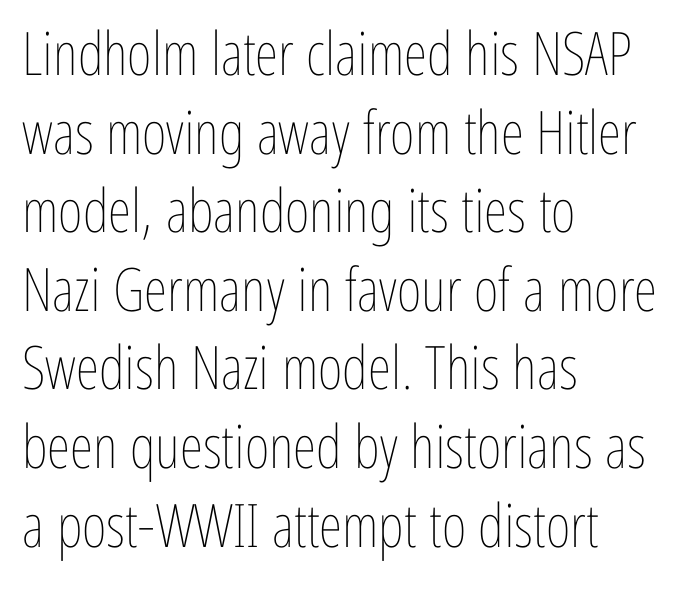
Q: Is the text bold? A: No.
Q: Is the text italic (slanted)? A: No, it is upright.
Q: Is the text underlined? A: No.
Q: How is the paragraph aligned? A: Left-aligned.
Q: Is the spacing between letters normal or unusually wide? A: Normal.
Q: Is the spacing between lines tight, normal or loose? A: Normal.
Q: Width (condensed, normal, or wide)? A: Condensed.
Q: Stroke contrast? A: Low.
Q: x-height? A: Medium.
Q: Monospaced? A: No.
